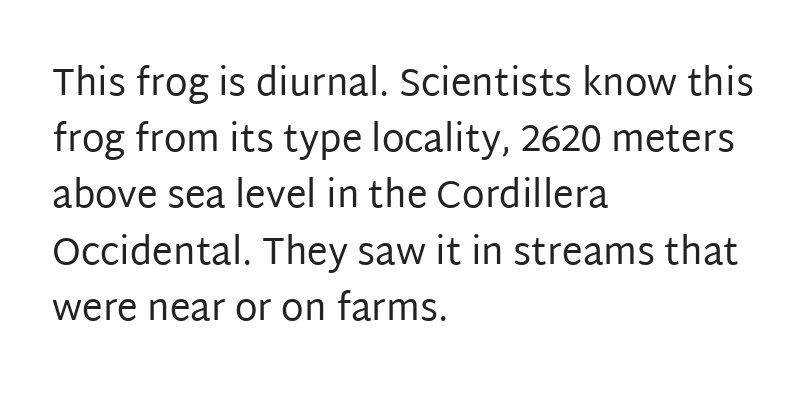
Spacing verdict: proportional, widths tailored to each character. The letterforms sit shoulder to shoulder at normal distance. Vertically, the passage feels balanced, rows spaced as you'd expect. On a weight scale, this lands at 450 or below. Descenders hang freely into open space. The lettering stays uniformly vertical, giving the passage a roman look.
